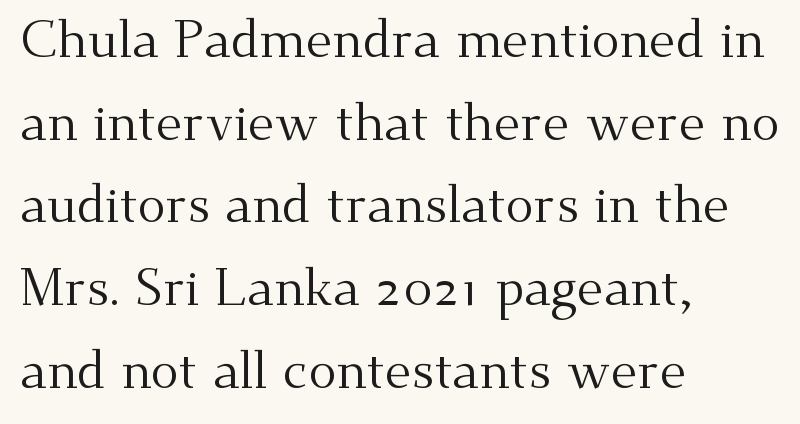
Q: Is the text bold? A: No.
Q: Is the text italic (slanted)? A: No, it is upright.
Q: Is the typeface a serif or a sans-serif typeface? A: Serif.
Q: Is the text underlined? A: No.
Q: How is the paragraph aligned? A: Left-aligned.
Q: Is the spacing between letters normal or unusually wide? A: Normal.
Q: Is the spacing between lines tight, normal or loose? A: Normal.
Q: Width (condensed, normal, or wide)? A: Normal.
Q: Stroke contrast? A: Medium.
Q: x-height? A: Small.
Q: Monospaced? A: No.
